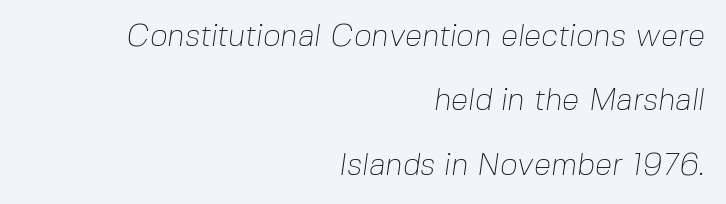
Reading down the block, your eye finds every line finishing at a fixed right position. Standard letterfit; no display-style spreading of the glyphs. Weight: regular or lighter. Line spacing here is loose. Each row of text sits above clean, open space.
